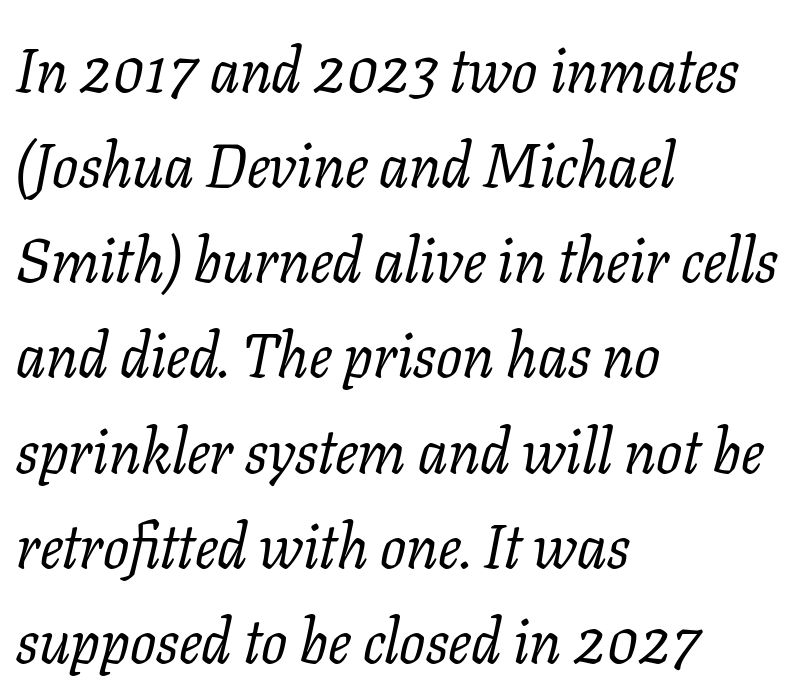
The image shows 61 px regular-weight serif type, italic (leaning right); set left-aligned, normal line spacing (1.56x), normal letter spacing, not underlined; low stroke contrast and a medium x-height.
